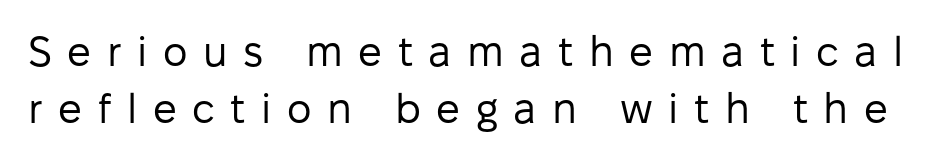
Q: Is the text bold? A: No.
Q: Is the text italic (slanted)? A: No, it is upright.
Q: Is the typeface a serif or a sans-serif typeface? A: Sans-serif.
Q: Is the text underlined? A: No.
Q: Is the spacing between letters normal or unusually wide? A: Unusually wide.
Q: Is the spacing between lines tight, normal or loose? A: Normal.
Q: Width (condensed, normal, or wide)? A: Normal.
Q: Stroke contrast? A: Low.
Q: x-height? A: Medium.
Q: Monospaced? A: No.
